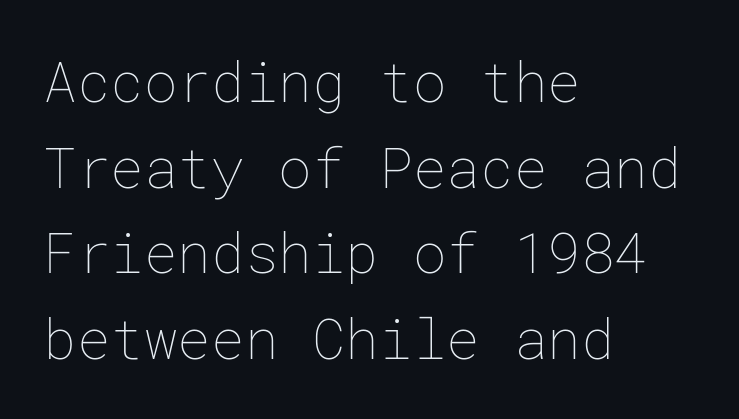
These lines were composed using upright roman letters. The area under the type is left untouched. Is the stroke heavy? The answer is a plain regular-or-lighter. How would I describe the line gaps? Plain and ordinary.
